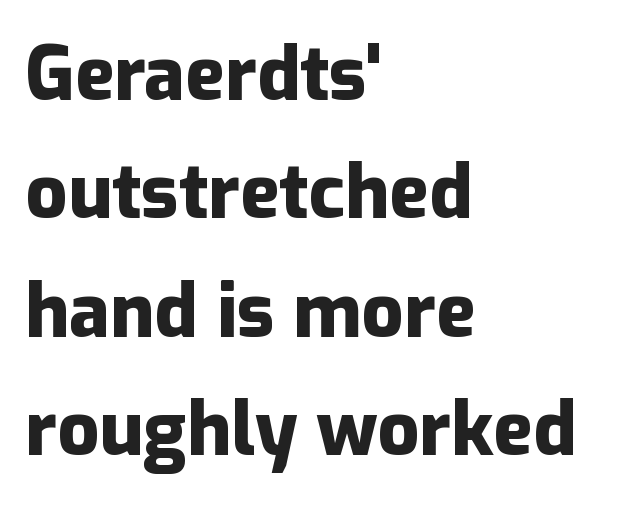
{"serif": "no", "italic": "no", "bold": "yes", "weight": "heavy", "width": "normal", "stroke_contrast": "low", "x_height": "medium", "monospaced": "no", "underline": "no", "align": "left", "line_spacing": "normal", "line_spacing_ratio": 1.6, "letter_spacing": "normal", "letter_spacing_em": 0.0, "glyph_px": 74}
